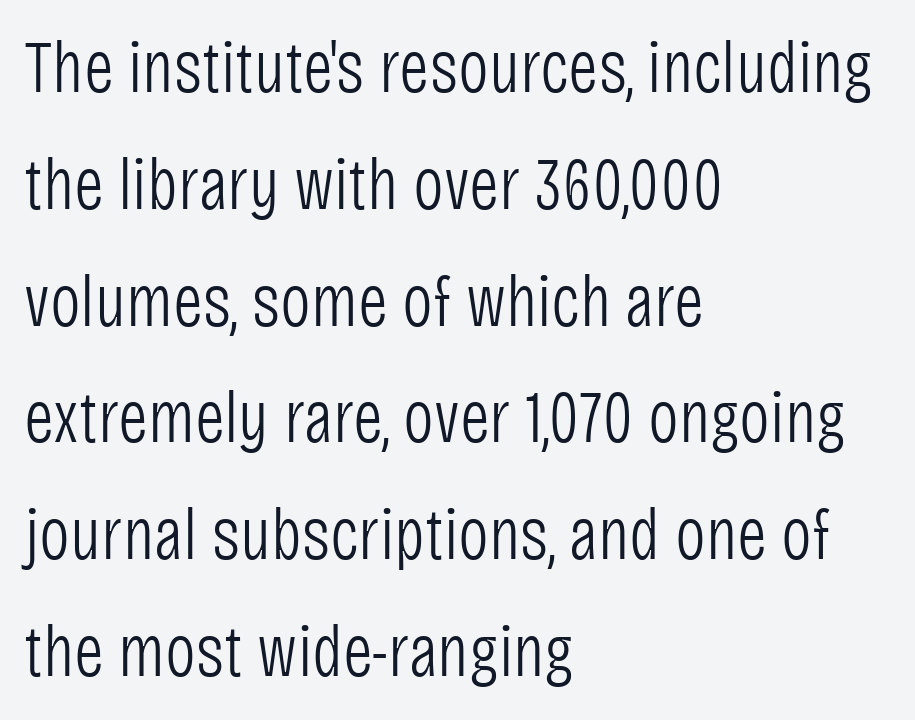
Unlike italic type, these characters show no tilt at all. Here the designer chose a conventional face with non-uniform glyph widths. Letterform terminals end flat and unadorned throughout the passage. The rag falls on the right side of this text block.
